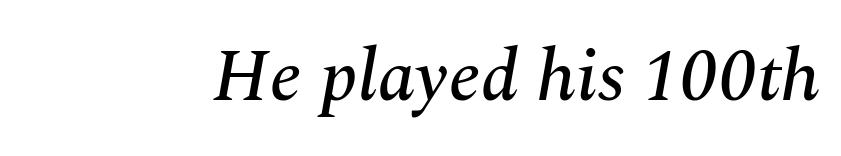
The face used here has a pronounced slope to its letters. The gap between lines stays unmarked. Note the varied advance widths — an 'i' is clearly narrower than an 'm'. Default kerning and tracking; the words read as compact shapes.
